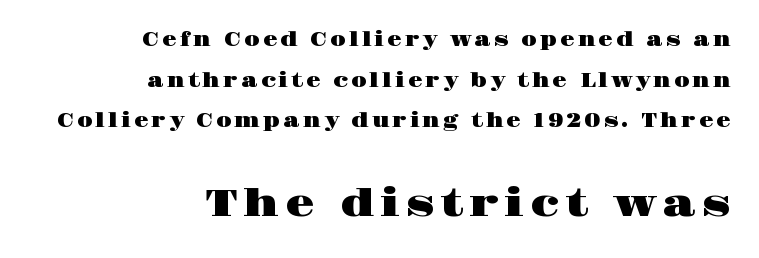
Q: Is the text italic (slanted)? A: No, it is upright.
Q: Is the typeface a serif or a sans-serif typeface? A: Serif.
Q: Is the text underlined? A: No.
Q: How is the paragraph aligned? A: Right-aligned.
Q: Is the spacing between lines tight, normal or loose? A: Loose.
Q: Which block of text is set in a larger size, the first (top) or the second (bottom)? A: The second (bottom) one.
Q: Width (condensed, normal, or wide)? A: Wide.
Q: Stroke contrast? A: High.
Q: x-height? A: Large.
Q: Monospaced? A: No.
